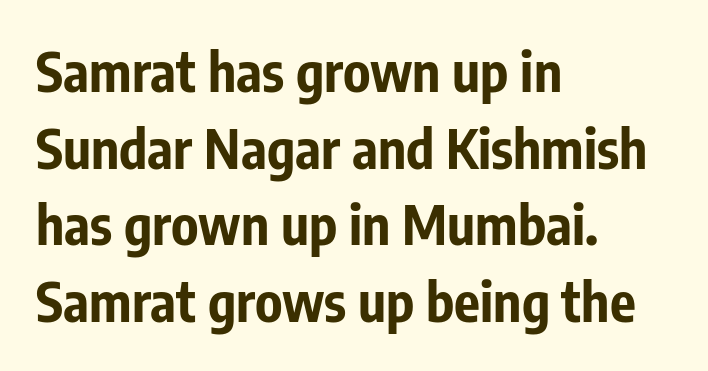
{"serif": "no", "italic": "no", "bold": "yes", "weight": "bold", "width": "condensed", "stroke_contrast": "low", "x_height": "medium", "monospaced": "no", "underline": "no", "align": "left", "line_spacing": "normal", "line_spacing_ratio": 1.42, "letter_spacing": "normal", "letter_spacing_em": 0.0, "glyph_px": 54}
